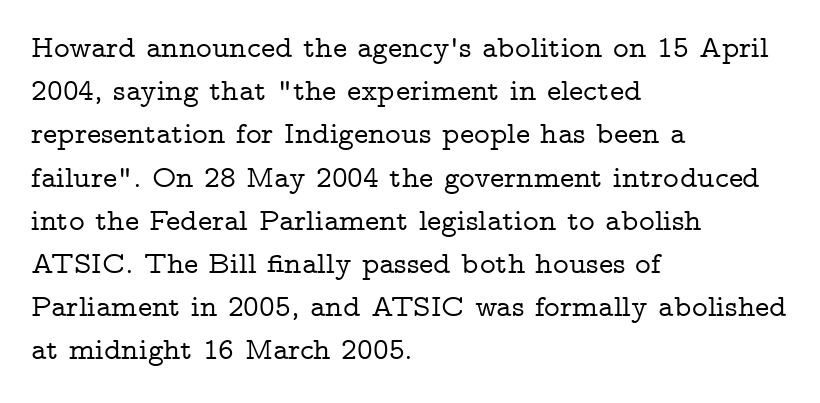
The image shows 30 px wide serif type, upright; set left-aligned, normal line spacing (1.44x), normal letter spacing, not underlined; low stroke contrast and a medium x-height.
